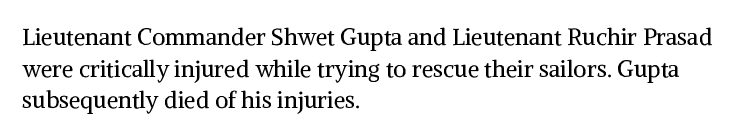
The image shows 23 px text type, upright; set left-aligned, normal line spacing (1.37x), normal letter spacing, not underlined.
